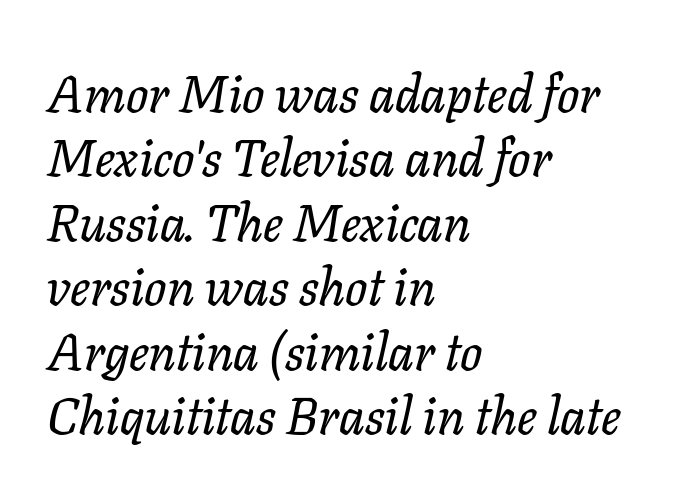
The image shows 52 px serif type, italic (leaning right); set left-aligned, line spacing 1.24x, normal letter spacing, not underlined; low stroke contrast and a medium x-height.
